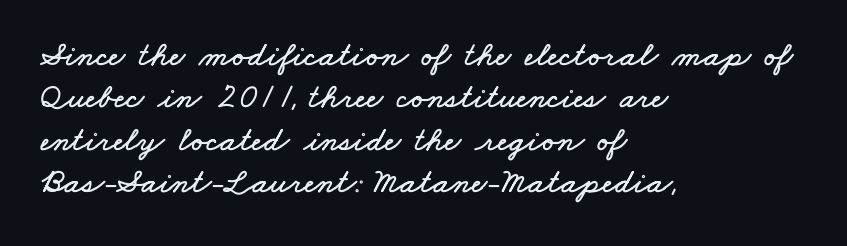
Q: Is the text underlined? A: No.
Q: How is the paragraph aligned? A: Left-aligned.
Q: Is the spacing between letters normal or unusually wide? A: Normal.
Q: Width (condensed, normal, or wide)? A: Wide.
Q: Stroke contrast? A: Low.
Q: x-height? A: Small.
Q: Monospaced? A: No.
